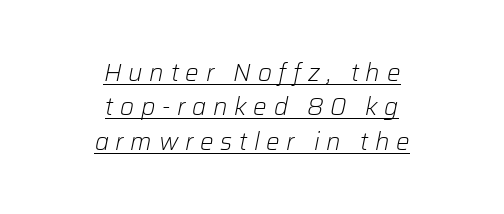
{"italic": "yes", "lean": "right", "slant_degrees": 12, "bold": "no", "underline": "yes", "align": "center", "line_spacing": "normal", "line_spacing_ratio": 1.43, "letter_spacing": "wide", "letter_spacing_em": 0.28, "glyph_px": 24}
